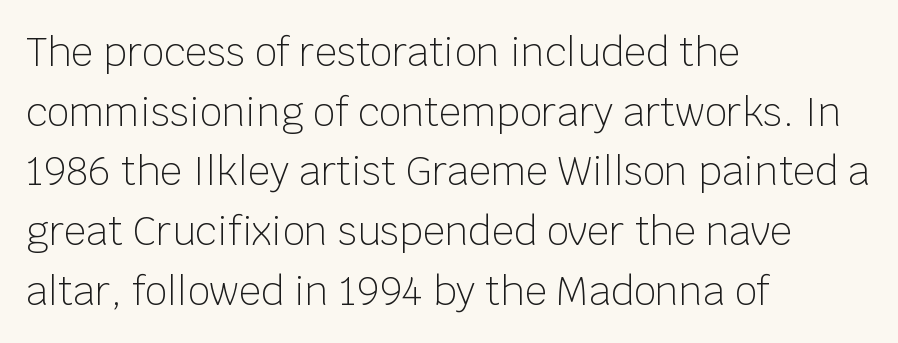
Q: Is the text bold? A: No.
Q: Is the text italic (slanted)? A: No, it is upright.
Q: Is the typeface a serif or a sans-serif typeface? A: Sans-serif.
Q: Is the text underlined? A: No.
Q: How is the paragraph aligned? A: Left-aligned.
Q: Is the spacing between letters normal or unusually wide? A: Normal.
Q: Is the spacing between lines tight, normal or loose? A: Normal.
Q: Width (condensed, normal, or wide)? A: Normal.
Q: Stroke contrast? A: Low.
Q: x-height? A: Large.
Q: Monospaced? A: No.
